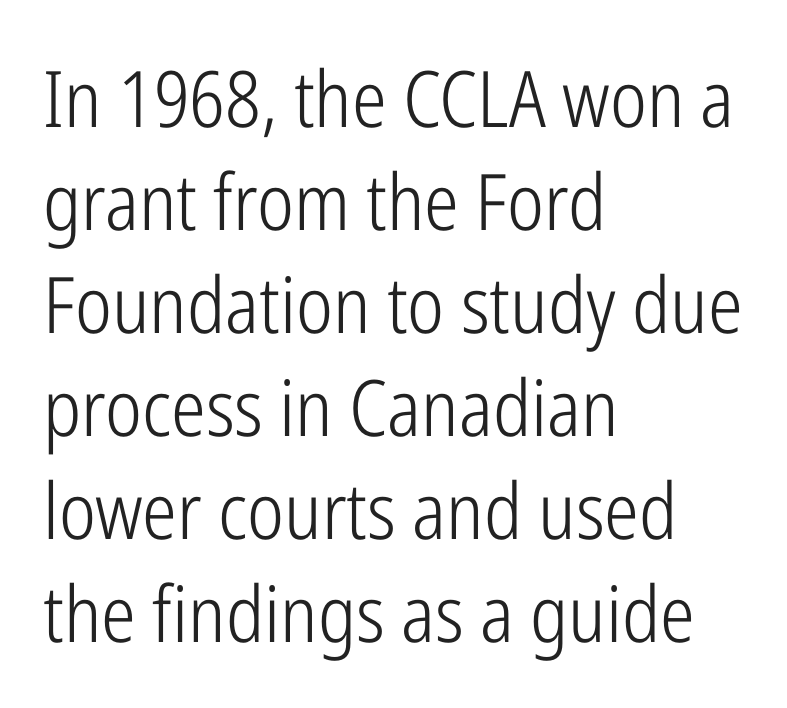
Q: Is the text bold? A: No.
Q: Is the text italic (slanted)? A: No, it is upright.
Q: Is the typeface a serif or a sans-serif typeface? A: Sans-serif.
Q: Is the text underlined? A: No.
Q: How is the paragraph aligned? A: Left-aligned.
Q: Is the spacing between letters normal or unusually wide? A: Normal.
Q: Is the spacing between lines tight, normal or loose? A: Normal.
Q: Width (condensed, normal, or wide)? A: Condensed.
Q: Stroke contrast? A: Low.
Q: x-height? A: Medium.
Q: Monospaced? A: No.
